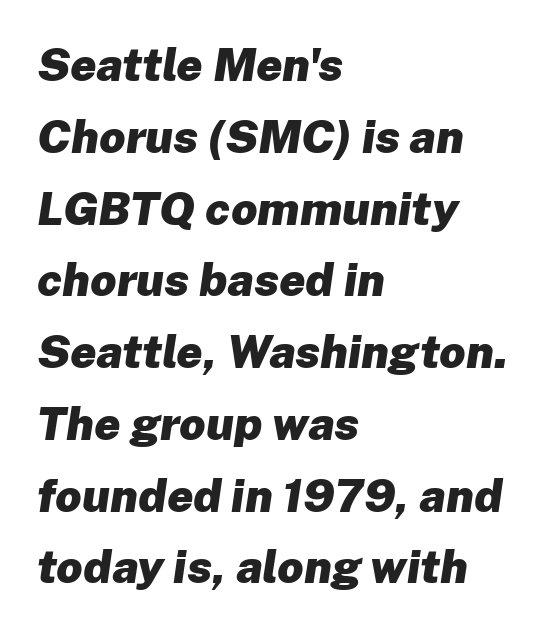
{"italic": "yes", "lean": "right", "slant_degrees": 8, "bold": "yes", "weight": "heavy", "width": "normal", "stroke_contrast": "low", "x_height": "medium", "monospaced": "no", "underline": "no", "align": "left", "line_spacing": "normal", "line_spacing_ratio": 1.56, "letter_spacing": "normal", "letter_spacing_em": 0.0, "glyph_px": 46}
